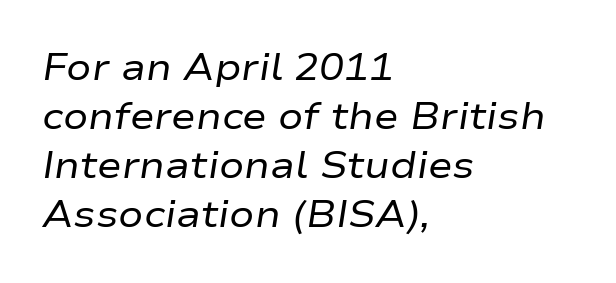
Each stroke keeps to a modest, everyday thickness or less. Tracking value appears to be zero — textbook default spacing. The lines sit at an ordinary, default distance from one another. Unmarked baselines from the first word to the last. Varying glyph widths throughout — classic text-font behaviour. Which margin do the lines hug? The left one — the right edge is uneven.
